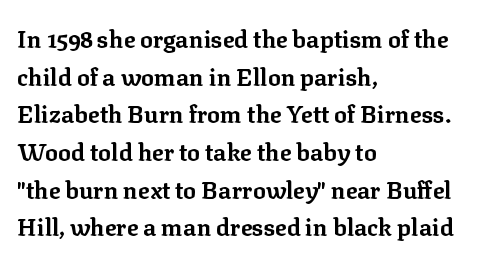
The image shows 24 px bold type, upright; set left-aligned, normal line spacing (1.57x), normal letter spacing, not underlined.
